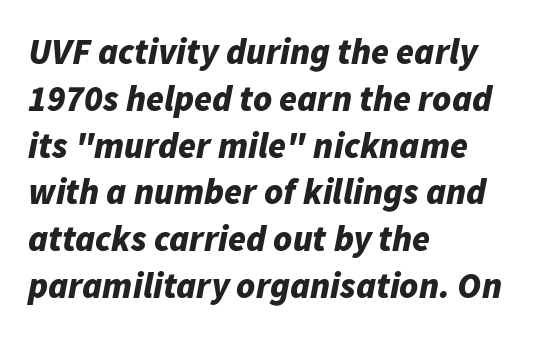
The rendering uses natural spacing where letterforms have individual widths. Honestly, there is no underline to notice here at all. Letter spacing: default. The ragged edge is on the right, which tells us the setting is flush left. These lines carry a lot of weight — the face is fully bold.
